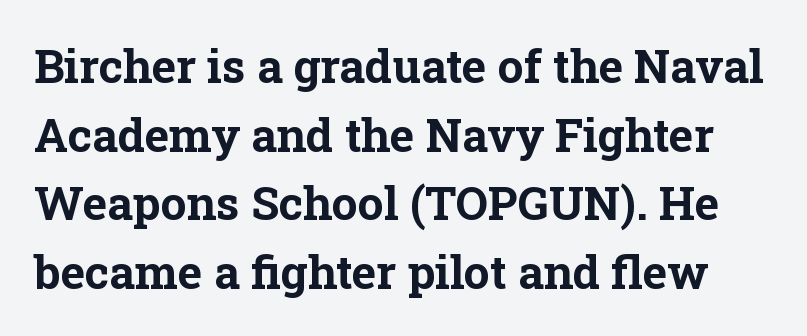
Q: Is the text bold? A: Yes.
Q: Is the text italic (slanted)? A: No, it is upright.
Q: Is the typeface a serif or a sans-serif typeface? A: Serif.
Q: Is the text underlined? A: No.
Q: Is the spacing between letters normal or unusually wide? A: Normal.
Q: Is the spacing between lines tight, normal or loose? A: Normal.
Q: Width (condensed, normal, or wide)? A: Normal.
Q: Stroke contrast? A: Low.
Q: x-height? A: Medium.
Q: Monospaced? A: No.
